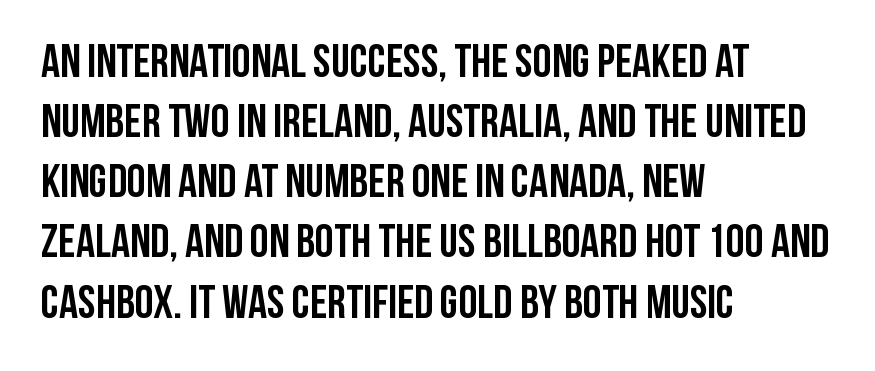
{"serif": "no", "italic": "no", "bold": "yes", "weight": "semibold", "width": "condensed", "stroke_contrast": "low", "x_height": "large", "monospaced": "no", "underline": "no", "align": "left", "line_spacing": "normal", "line_spacing_ratio": 1.28, "letter_spacing": "normal", "letter_spacing_em": 0.0, "glyph_px": 47}
